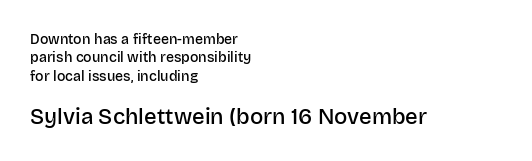
This sample uses an upright cut, with every glyph sitting square on the baseline. The sample has been set in demibold, a notch under bold. Leading matches the norm, producing a regular column. Reading down the block, your eye returns to a fixed left position each line. The specimen omits any rule beneath the text block's lines.
